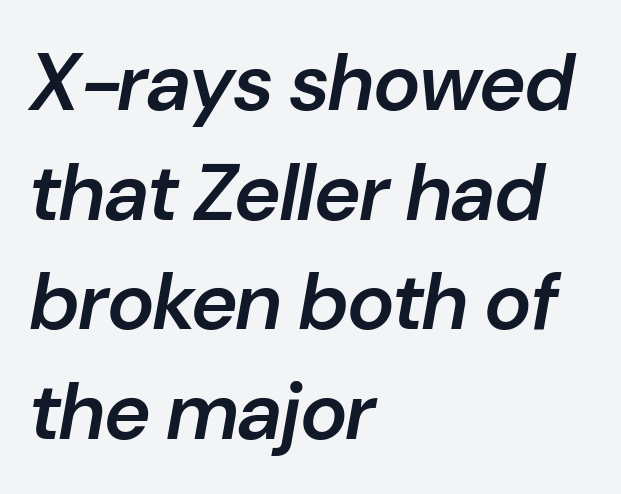
Tracking value appears to be zero — textbook default spacing. One-word summary of the alignment: left. How would I describe the line gaps? Plain and ordinary. Beneath every word, the page is bare. Italic: yes, the glyphs are oblique.
